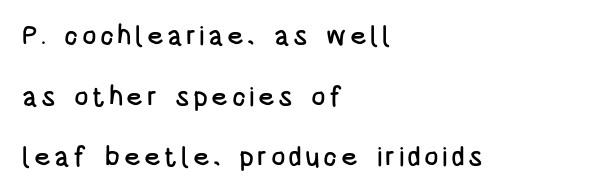
Q: Is the text italic (slanted)? A: No, it is upright.
Q: Is the text underlined? A: No.
Q: How is the paragraph aligned? A: Left-aligned.
Q: Is the spacing between lines tight, normal or loose? A: Loose.
